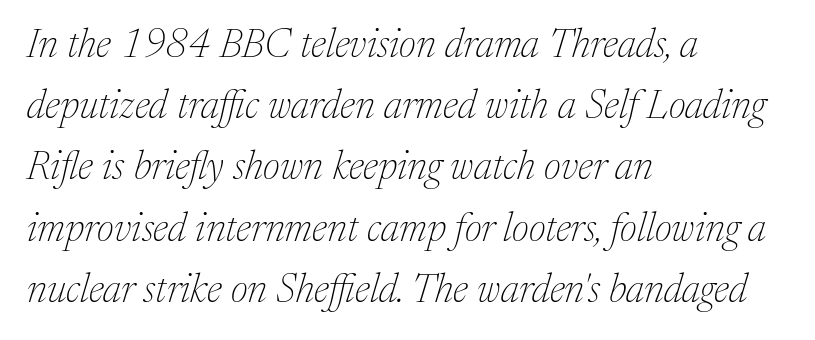
Q: Is the text bold? A: No.
Q: Is the text italic (slanted)? A: Yes, it leans right by about 17 degrees.
Q: Is the typeface a serif or a sans-serif typeface? A: Serif.
Q: Is the text underlined? A: No.
Q: How is the paragraph aligned? A: Left-aligned.
Q: Is the spacing between letters normal or unusually wide? A: Normal.
Q: Is the spacing between lines tight, normal or loose? A: Normal.
Q: Width (condensed, normal, or wide)? A: Normal.
Q: Stroke contrast? A: Medium.
Q: x-height? A: Medium.
Q: Monospaced? A: No.
